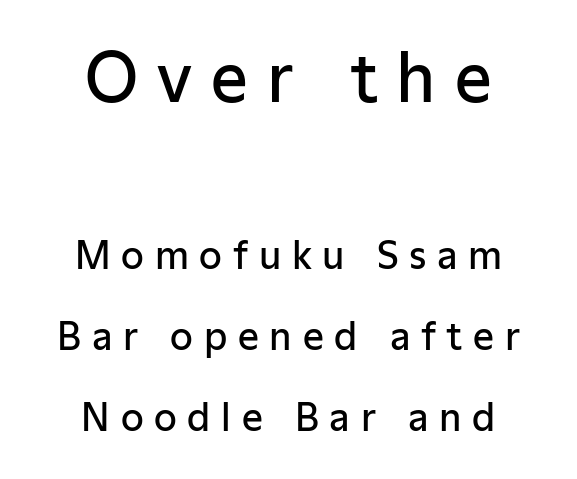
{"serif": "no", "italic": "no", "bold": "semi", "weight": "semibold", "width": "normal", "stroke_contrast": "low", "x_height": "medium", "monospaced": "no", "underline": "no", "align": "center", "line_spacing": "loose", "line_spacing_ratio": 2.19, "letter_spacing": "wide", "letter_spacing_em": 0.29, "larger_block": "first", "size_ratio": 1.76, "glyph_px": 65}
